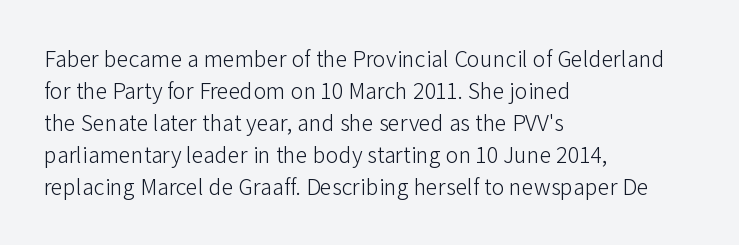
A bare baseline throughout the passage. Does the lettering tilt? It doesn't — this is upright. Leftover space on each line is placed entirely after the last word. Regarding leading, the lines here are spaced in the standard way. Inter-character spacing is left at the font's built-in metrics. Compared with a typical body face, this is equally light or lighter still.
